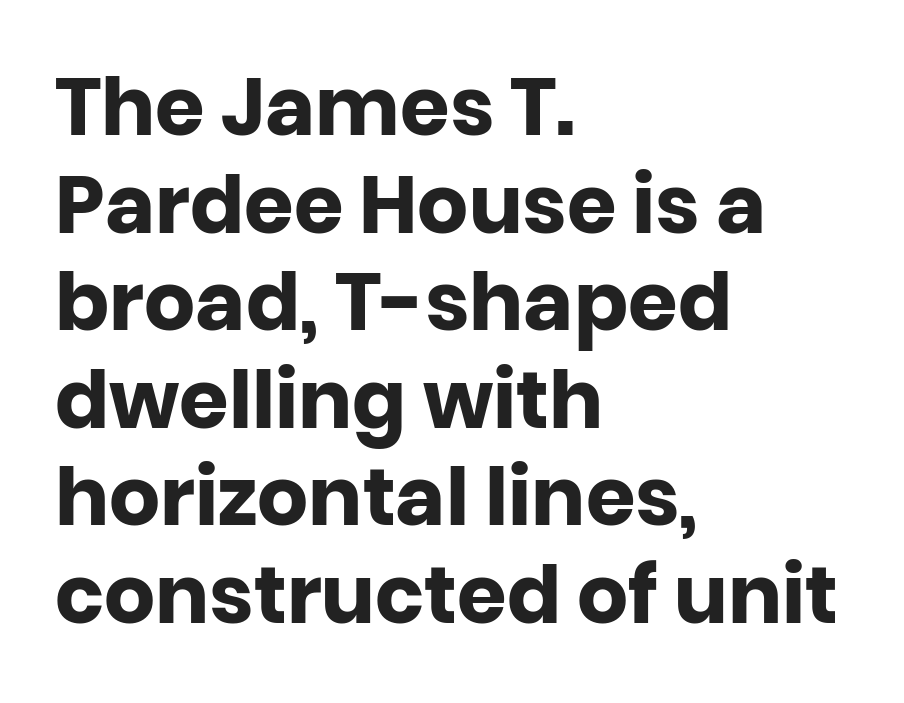
Q: Is the text bold? A: Yes.
Q: Is the text italic (slanted)? A: No, it is upright.
Q: Is the typeface a serif or a sans-serif typeface? A: Sans-serif.
Q: Is the text underlined? A: No.
Q: How is the paragraph aligned? A: Left-aligned.
Q: Is the spacing between letters normal or unusually wide? A: Normal.
Q: Width (condensed, normal, or wide)? A: Normal.
Q: Stroke contrast? A: Low.
Q: x-height? A: Large.
Q: Monospaced? A: No.
